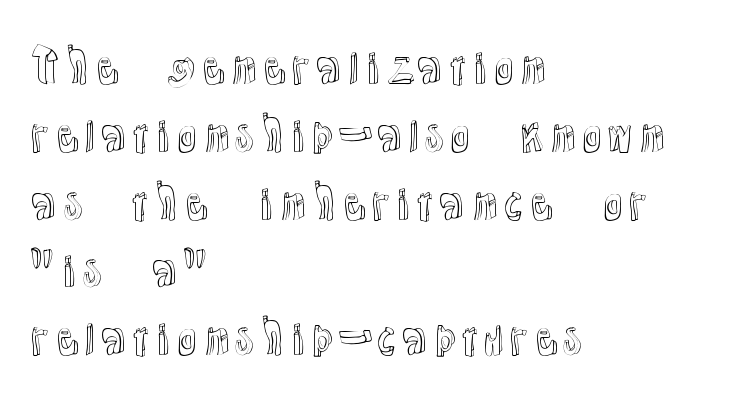
Q: Is the text italic (slanted)? A: No, it is upright.
Q: Is the text underlined? A: No.
Q: How is the paragraph aligned? A: Left-aligned.
Q: Is the spacing between letters normal or unusually wide? A: Normal.
Q: Is the spacing between lines tight, normal or loose? A: Normal.
Q: Width (condensed, normal, or wide)? A: Normal.
Q: x-height? A: Medium.
Q: Monospaced? A: No.
